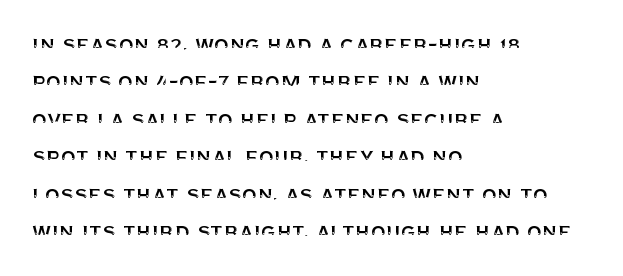
{"italic": "no", "underline": "no", "align": "left", "line_spacing": "normal", "line_spacing_ratio": 1.56, "letter_spacing": "normal", "letter_spacing_em": 0.0, "glyph_px": 24}
